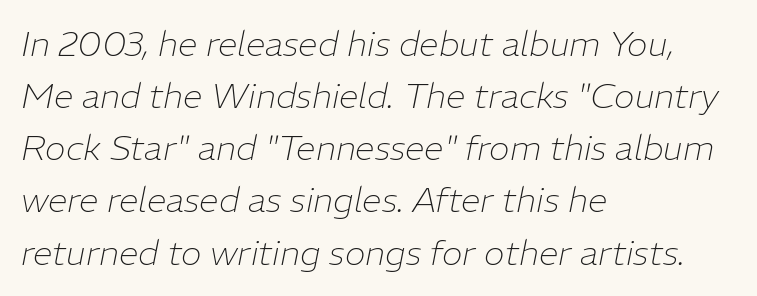
Q: Is the text bold? A: No.
Q: Is the text italic (slanted)? A: Yes, it leans right by about 11 degrees.
Q: Is the text underlined? A: No.
Q: How is the paragraph aligned? A: Left-aligned.
Q: Is the spacing between letters normal or unusually wide? A: Normal.
Q: Is the spacing between lines tight, normal or loose? A: Normal.
Q: Width (condensed, normal, or wide)? A: Normal.
Q: Stroke contrast? A: Low.
Q: x-height? A: Medium.
Q: Monospaced? A: No.
